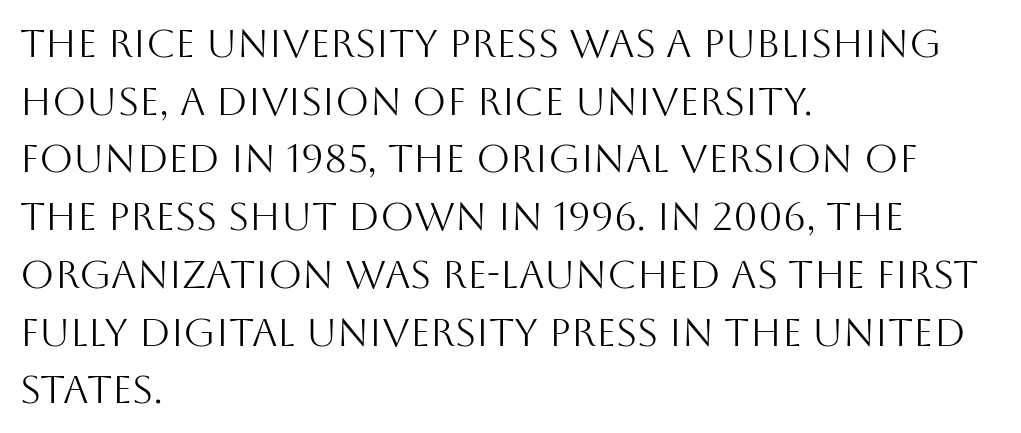
The image shows 39 px light sans-serif type, upright; set left-aligned, normal line spacing (1.48x), normal letter spacing, not underlined; medium stroke contrast and a large x-height.
